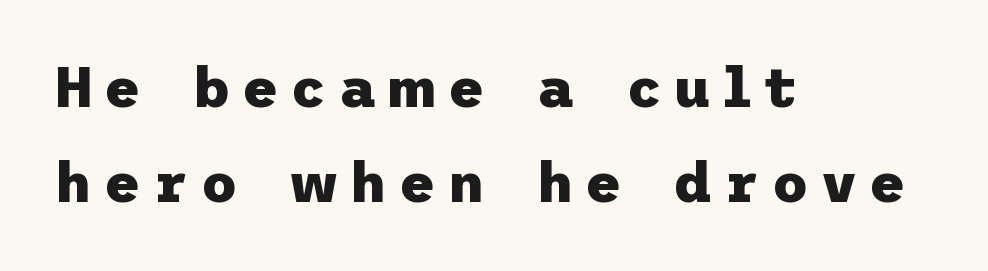
Chunky letters — that's bold for sure. Every character sits straight up, as roman type does. Is there much room between lines? A standard amount, neither cramped nor airy. A typesetter would call this heavily tracked-out type.
